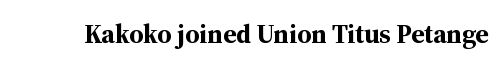
Q: Is the text bold? A: Yes.
Q: Is the text italic (slanted)? A: No, it is upright.
Q: Is the text underlined? A: No.
Q: Is the spacing between letters normal or unusually wide? A: Normal.
